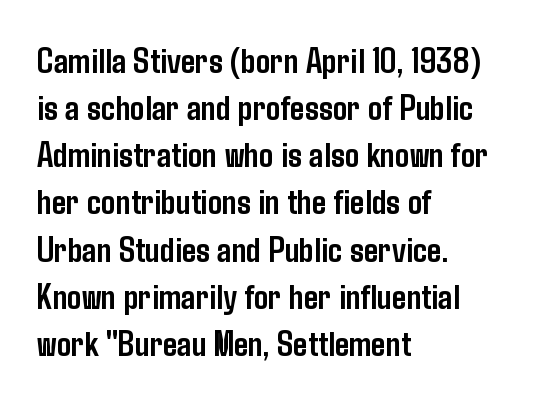
{"serif": "no", "italic": "no", "bold": "yes", "weight": "semibold", "width": "condensed", "stroke_contrast": "low", "x_height": "medium", "monospaced": "no", "underline": "no", "align": "left", "line_spacing": "normal", "line_spacing_ratio": 1.31, "letter_spacing": "normal", "letter_spacing_em": 0.0, "glyph_px": 36}
